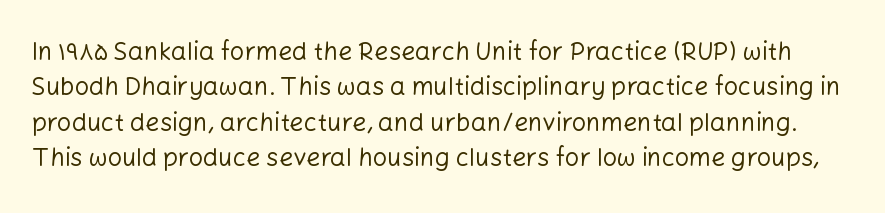
{"italic": "no", "bold": "no", "underline": "no", "line_spacing": "normal", "line_spacing_ratio": 1.42, "letter_spacing": "normal", "letter_spacing_em": 0.0, "glyph_px": 25}
